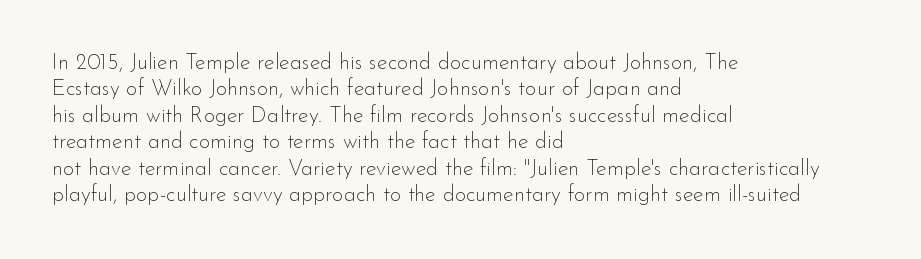
The image shows 22 px text type, upright; set left-aligned, line spacing 1.2x, normal letter spacing, not underlined.
